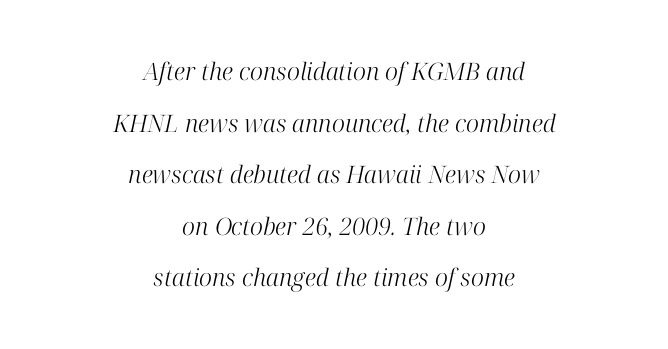
{"italic": "yes", "lean": "right", "slant_degrees": 12, "bold": "no", "underline": "no", "align": "center", "line_spacing": "loose", "line_spacing_ratio": 2.15, "letter_spacing": "normal", "letter_spacing_em": 0.0, "glyph_px": 24}
